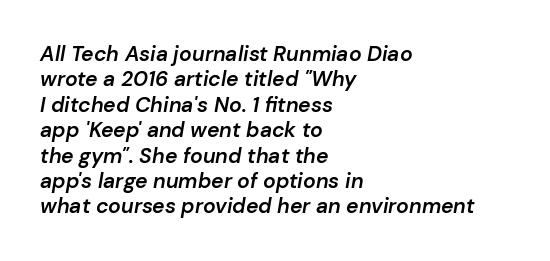
You can tell it's italic because the verticals aren't actually vertical. Line starts are locked; line ends wander. The glyphs are unaccompanied by any horizontal stroke below them. Every letter is mildly thick-stroked: semibold rather than bold. Words appear dense and cohesive because spacing is normal.
